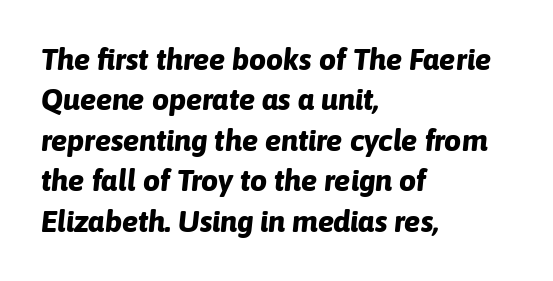
Slanted lettering throughout. The area under the type is left untouched. Normally led — the rows are evenly, conventionally spaced. Weight: bold. Standard letterfit; no display-style spreading of the glyphs. The passage shown is typed in a proportional face where columns would drift.
